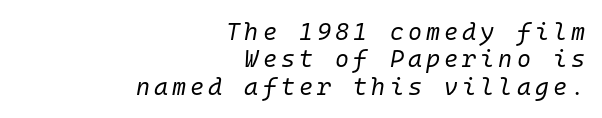
The image shows 24 px text type, italic (leaning right); set right-aligned, tight line spacing (1.14x), not underlined.
